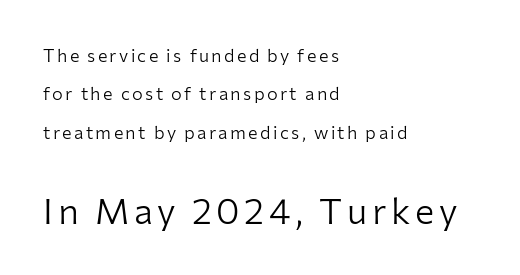
Think of a printed novel: that variable character pitch is what you see here. Loosely led — the rows are spread out. The font's upright variant was chosen for this text. Line beginnings align vertically; line endings do not. Heft: none added — not bold. Look at the bottom of the vertical strokes: they stop flat, with no serifs.
